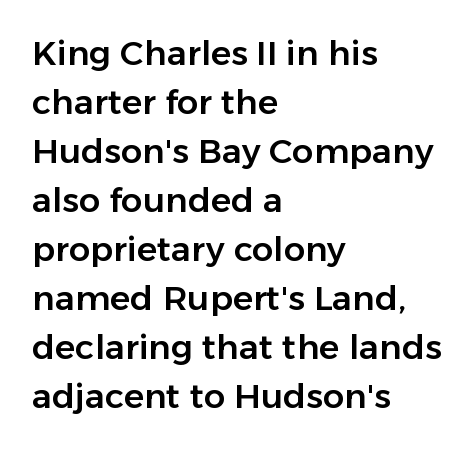
Q: Is the text italic (slanted)? A: No, it is upright.
Q: Is the typeface a serif or a sans-serif typeface? A: Sans-serif.
Q: Is the text underlined? A: No.
Q: How is the paragraph aligned? A: Left-aligned.
Q: Is the spacing between letters normal or unusually wide? A: Normal.
Q: Is the spacing between lines tight, normal or loose? A: Normal.
Q: Width (condensed, normal, or wide)? A: Normal.
Q: Stroke contrast? A: Low.
Q: x-height? A: Medium.
Q: Monospaced? A: No.
